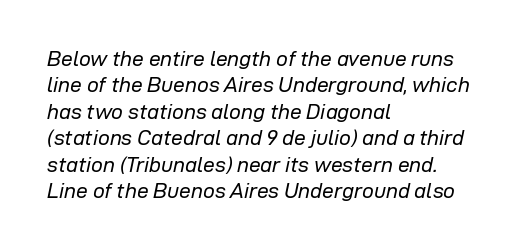
If you drew a ruler down the left edge, every line would touch it. Underlining? Definitely not there. The space between consecutive lines is moderate. The font's italic variant was chosen for this text.
